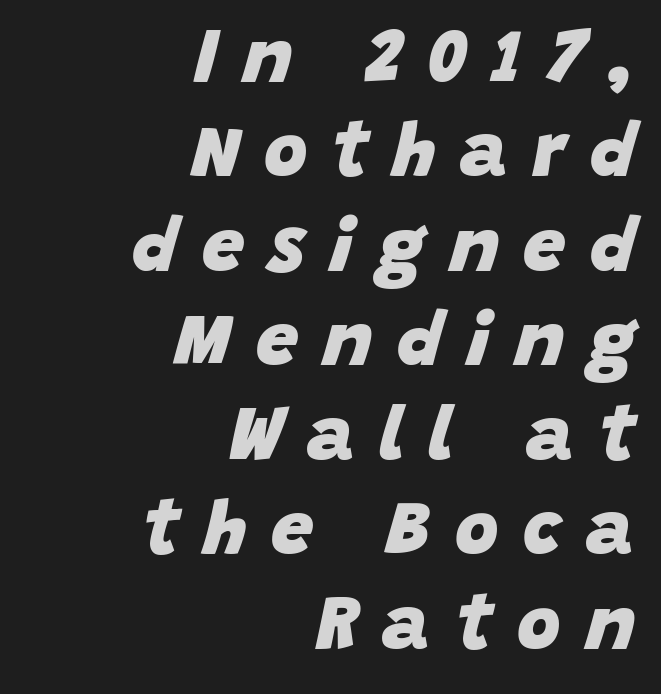
Varying glyph widths throughout — classic text-font behaviour. The glyphs look as if they've been sheared to an angle. Is the letter spacing exaggerated? Yes — the characters are pushed far apart. The passage shown stacks its lines at a standard gap. The face used here has the dense, thick strokes of a bold. Which margin do the lines hug? The right one — the left edge is uneven.
